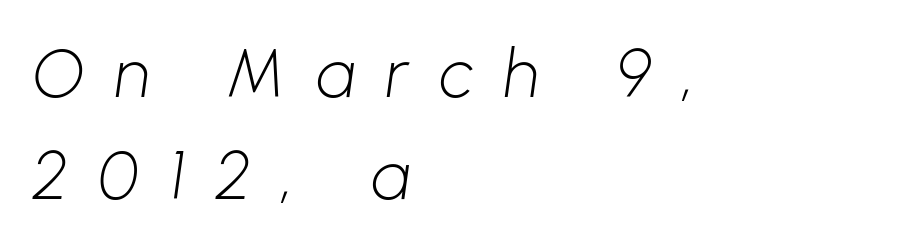
{"serif": "no", "bold": "no", "weight": "light", "width": "normal", "stroke_contrast": "low", "x_height": "medium", "monospaced": "no", "underline": "no", "align": "left", "line_spacing": "normal", "line_spacing_ratio": 1.52, "letter_spacing": "wide", "letter_spacing_em": 0.46, "glyph_px": 67}
